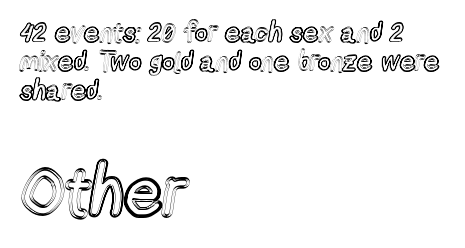
Caption: multi-line text, flush left, ragged right. If you measured baseline to baseline, you'd find a short distance. The space beneath each line is pristine and unruled. Looks like regular typesetting: each glyph gets only the width it needs. Glyph-to-glyph distance matches everyday printed text. Top chunk: small. Bottom chunk: large.
